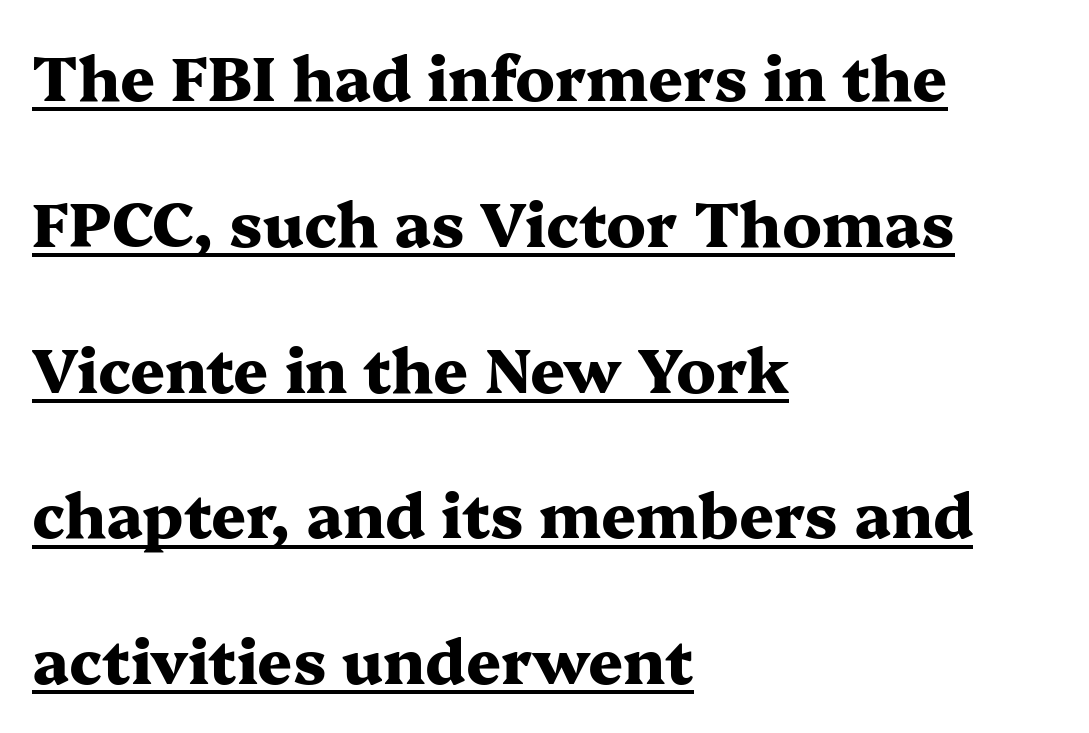
The image shows 61 px heavy, wide serif type, upright; set left-aligned, loose line spacing (2.39x), normal letter spacing, underlined; medium stroke contrast and a medium x-height.
